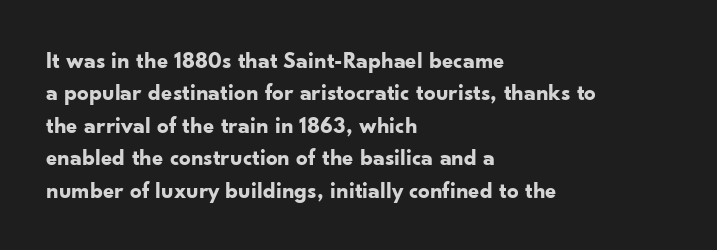
Q: Is the text bold? A: Yes.
Q: Is the text italic (slanted)? A: No, it is upright.
Q: Is the text underlined? A: No.
Q: How is the paragraph aligned? A: Left-aligned.
Q: Is the spacing between letters normal or unusually wide? A: Normal.
Q: Is the spacing between lines tight, normal or loose? A: Normal.
